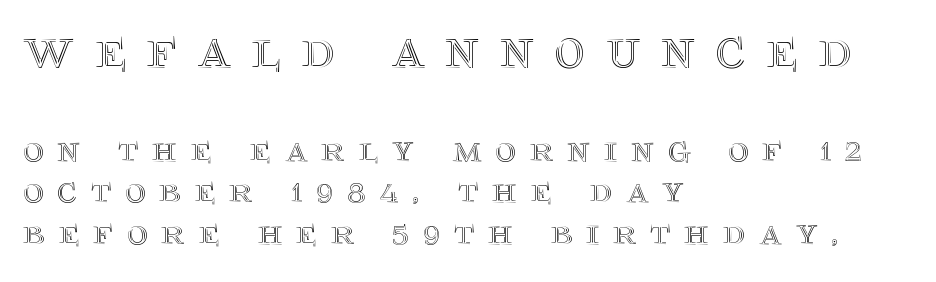
The image shows 58 px text type, upright; set left-aligned, tight line spacing (1.06x), unusually wide letter spacing (+0.36 em), not underlined; the first (top) block is 1.49x larger; a large x-height.
